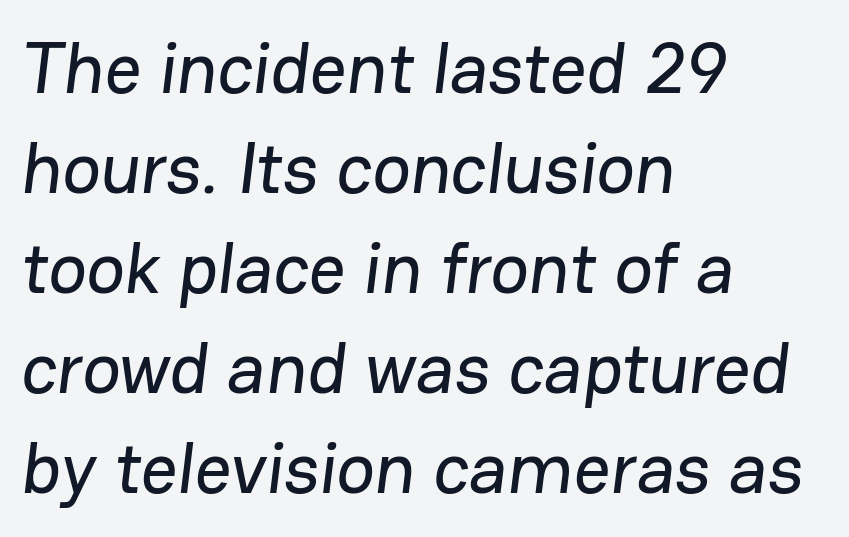
The image shows 72 px sans-serif type; set left-aligned, normal line spacing (1.39x), normal letter spacing, not underlined; low stroke contrast and a medium x-height.
